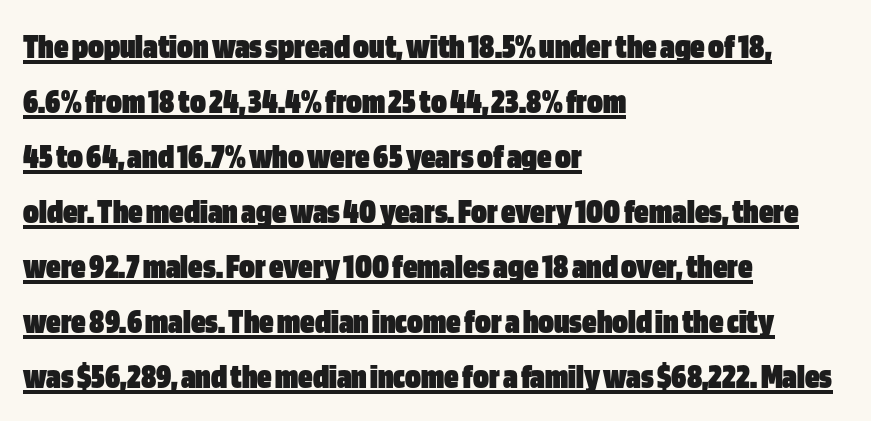
The image shows 36 px heavy, condensed sans-serif type, upright; set left-aligned, normal line spacing (1.53x), normal letter spacing, underlined; low stroke contrast and a large x-height.
